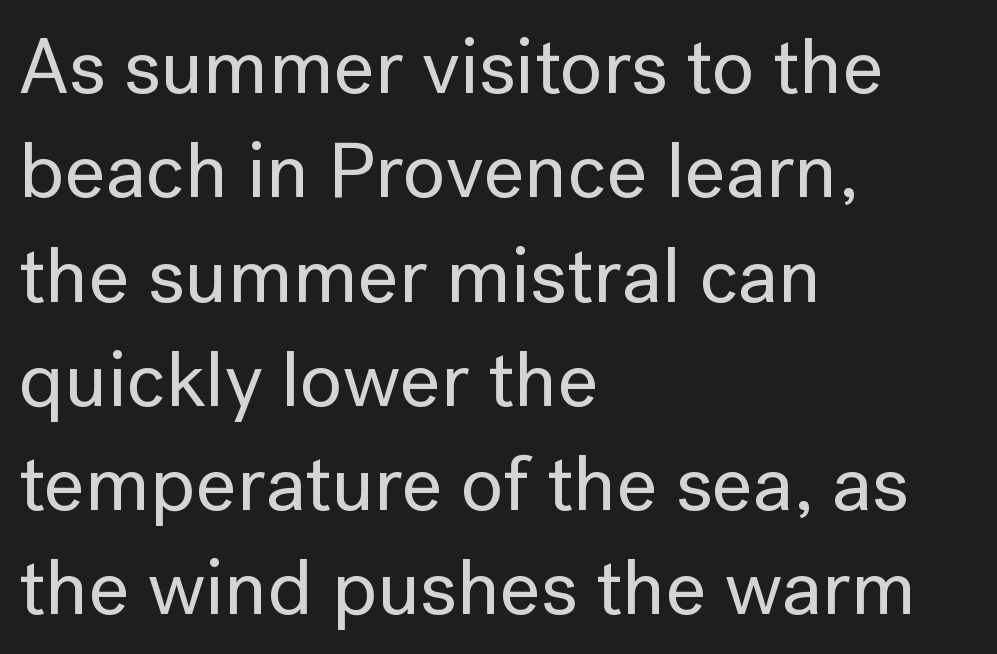
{"serif": "no", "italic": "no", "width": "normal", "stroke_contrast": "low", "x_height": "medium", "monospaced": "no", "underline": "no", "align": "left", "line_spacing": "normal", "line_spacing_ratio": 1.32, "letter_spacing": "normal", "letter_spacing_em": 0.0, "glyph_px": 79}
